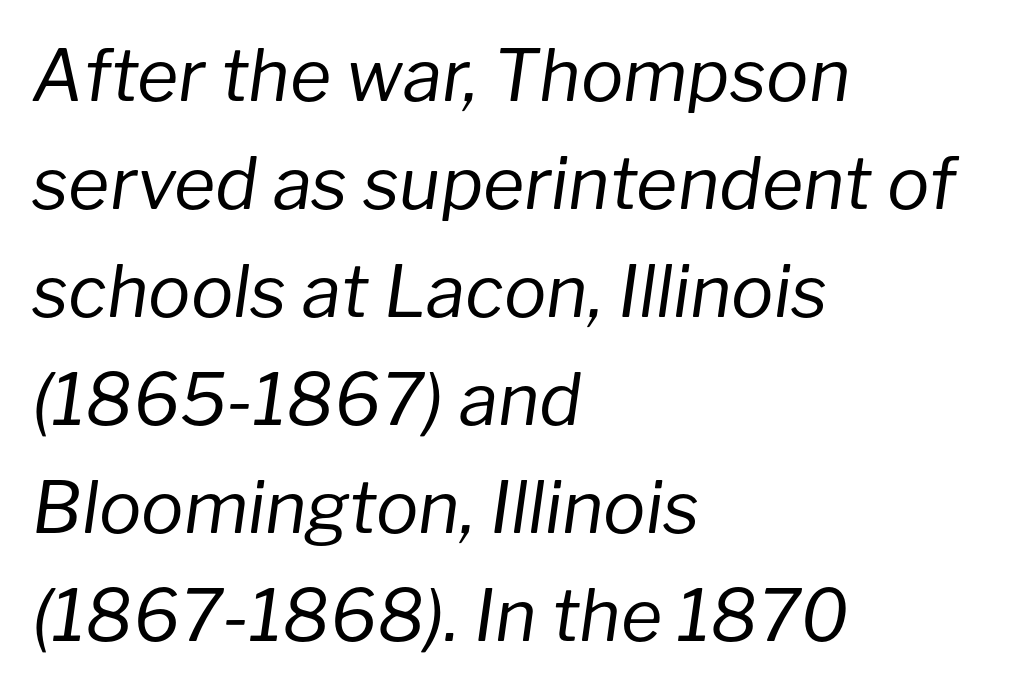
{"italic": "yes", "lean": "right", "slant_degrees": 8, "bold": "no", "weight": "regular", "width": "normal", "stroke_contrast": "low", "x_height": "medium", "monospaced": "no", "underline": "no", "align": "left", "line_spacing": "normal", "line_spacing_ratio": 1.52, "letter_spacing": "normal", "letter_spacing_em": 0.0, "glyph_px": 71}
